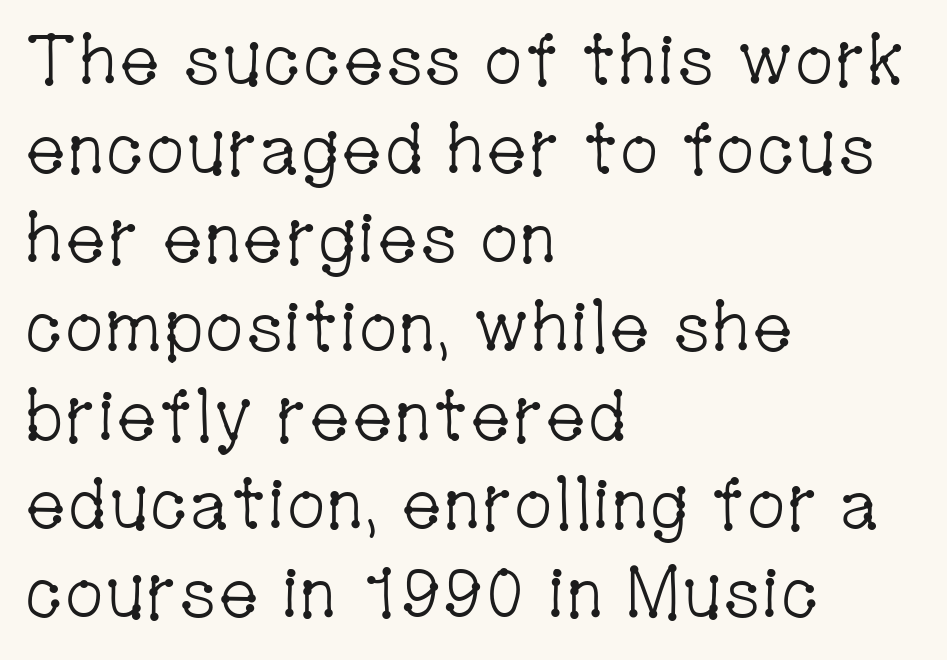
The image shows 70 px light, condensed serif type, upright; set left-aligned, normal line spacing (1.27x), normal letter spacing, not underlined; low stroke contrast and a medium x-height.
